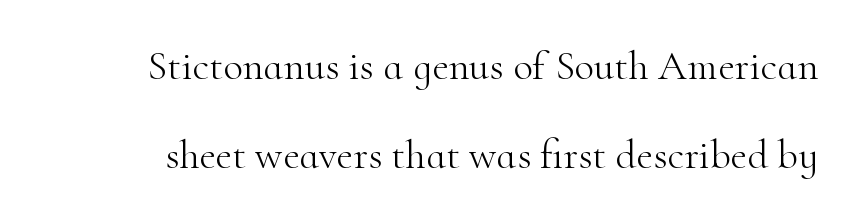
Think of a printed novel: that variable character pitch is what you see here. The typography opts for an upright posture over an oblique one. The face used here is seriffed, in the tradition of book romans. Clear beneath every line of the passage. Compared with typical paragraphs, the rows here are farther apart. Characters follow at the spacing the type designer built in.
